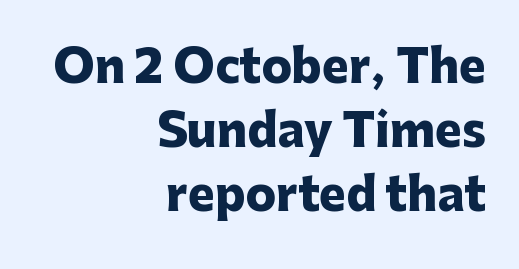
The image shows 45 px heavy sans-serif type, upright; set right-aligned, normal line spacing (1.42x), normal letter spacing, not underlined; low stroke contrast and a medium x-height.
